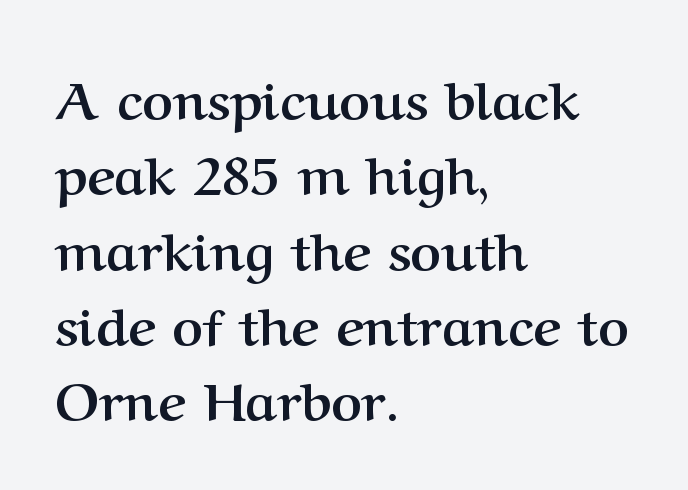
Each letter's strokes conclude with small projecting serifs. Where is the straight margin? On the left. Unmarked baselines from the first word to the last. Summary of vertical rhythm: regular, with standard interline spacing.
